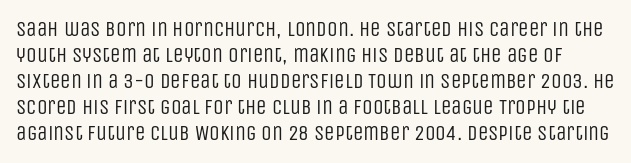
Descenders are the only things crossing below the line. A light-to-regular cut is what we see here. Between one letter and the next there's only the usual sliver of space. The lettering holds an erect, upright posture throughout.
